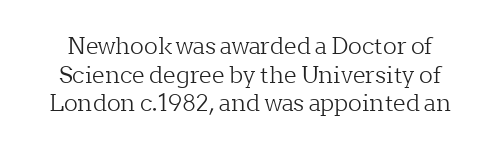
{"italic": "no", "bold": "no", "underline": "no", "line_spacing": "normal", "line_spacing_ratio": 1.25, "letter_spacing": "normal", "letter_spacing_em": 0.0, "glyph_px": 23}
